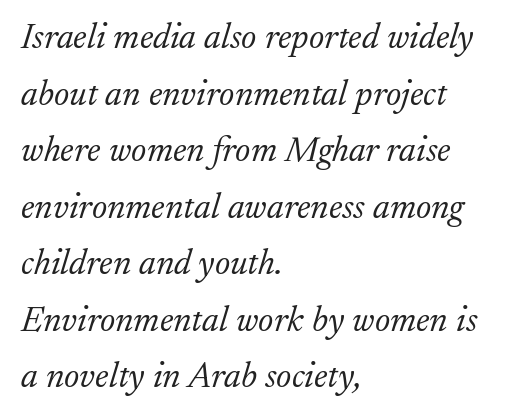
Q: Is the text bold? A: No.
Q: Is the text italic (slanted)? A: Yes, it leans right by about 17 degrees.
Q: Is the typeface a serif or a sans-serif typeface? A: Serif.
Q: Is the text underlined? A: No.
Q: How is the paragraph aligned? A: Left-aligned.
Q: Is the spacing between letters normal or unusually wide? A: Normal.
Q: Is the spacing between lines tight, normal or loose? A: Normal.
Q: Width (condensed, normal, or wide)? A: Normal.
Q: Stroke contrast? A: Low.
Q: x-height? A: Small.
Q: Monospaced? A: No.
